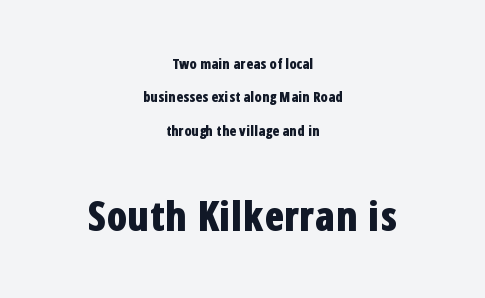
The image shows 41 px bold, condensed sans-serif type, upright; set centered, loose line spacing (2.38x), normal letter spacing, not underlined; the second (bottom) block is 2.93x larger; low stroke contrast and a medium x-height.
